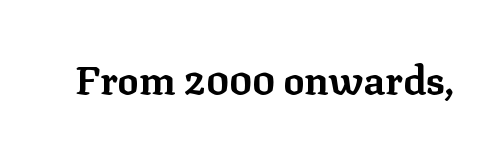
A roman cut, with each character standing at attention. The characters display serif detailing at their extremities. Look at the tracking — it's just the regular setting, nothing added. These words are printed bold, with thick strokes throughout.
